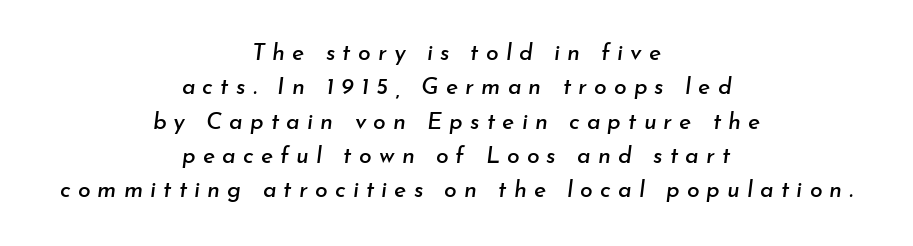
{"italic": "yes", "lean": "right", "slant_degrees": 7, "underline": "no", "align": "center", "line_spacing": "normal", "line_spacing_ratio": 1.49, "letter_spacing": "wide", "letter_spacing_em": 0.31, "glyph_px": 23}
